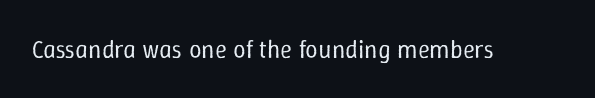
The rendering keeps characters at their native spacing. The font sits on the lighter half of the weight spectrum, regular included. Quick note: underline off. Is there any slant? The stems are plumb.
